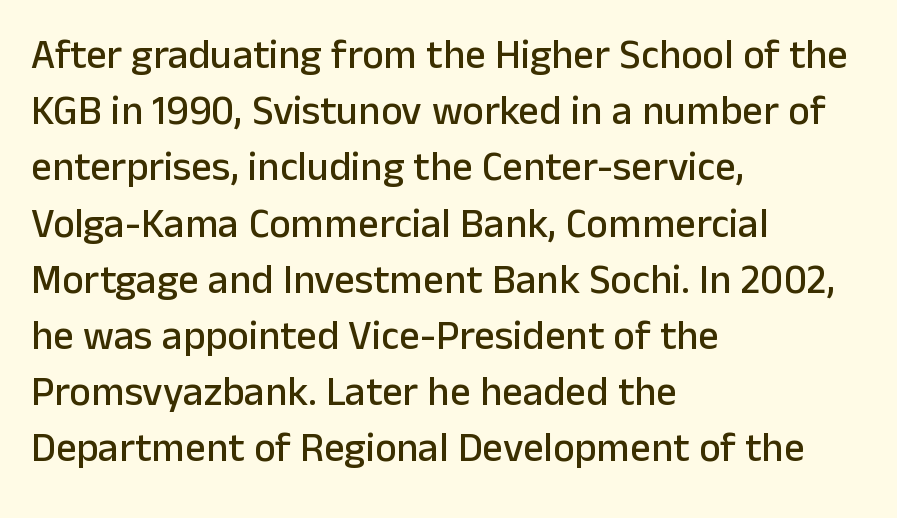
The image shows 41 px sans-serif type, upright; set left-aligned, normal line spacing (1.37x), normal letter spacing, not underlined; low stroke contrast and a medium x-height.
